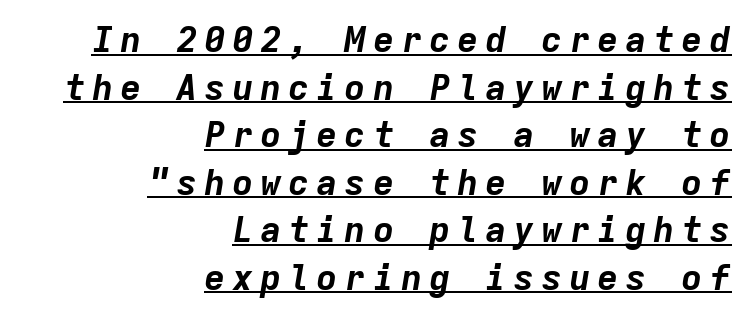
{"italic": "yes", "lean": "right", "slant_degrees": 9, "bold": "yes", "weight": "bold", "width": "normal", "stroke_contrast": "low", "x_height": "medium", "monospaced": "yes", "underline": "yes", "align": "right", "line_spacing": "normal", "line_spacing_ratio": 1.32, "glyph_px": 36}
